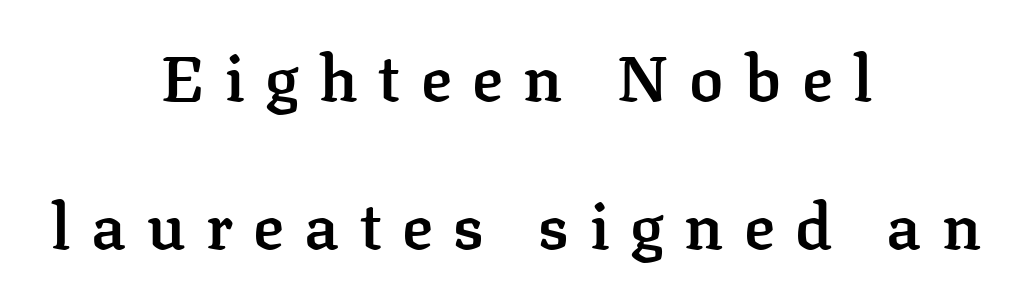
Q: Is the text bold? A: Semi-bold.
Q: Is the text italic (slanted)? A: No, it is upright.
Q: Is the typeface a serif or a sans-serif typeface? A: Serif.
Q: Is the text underlined? A: No.
Q: How is the paragraph aligned? A: Centered.
Q: Is the spacing between letters normal or unusually wide? A: Unusually wide.
Q: Is the spacing between lines tight, normal or loose? A: Loose.
Q: Width (condensed, normal, or wide)? A: Normal.
Q: Stroke contrast? A: Low.
Q: x-height? A: Medium.
Q: Monospaced? A: No.
